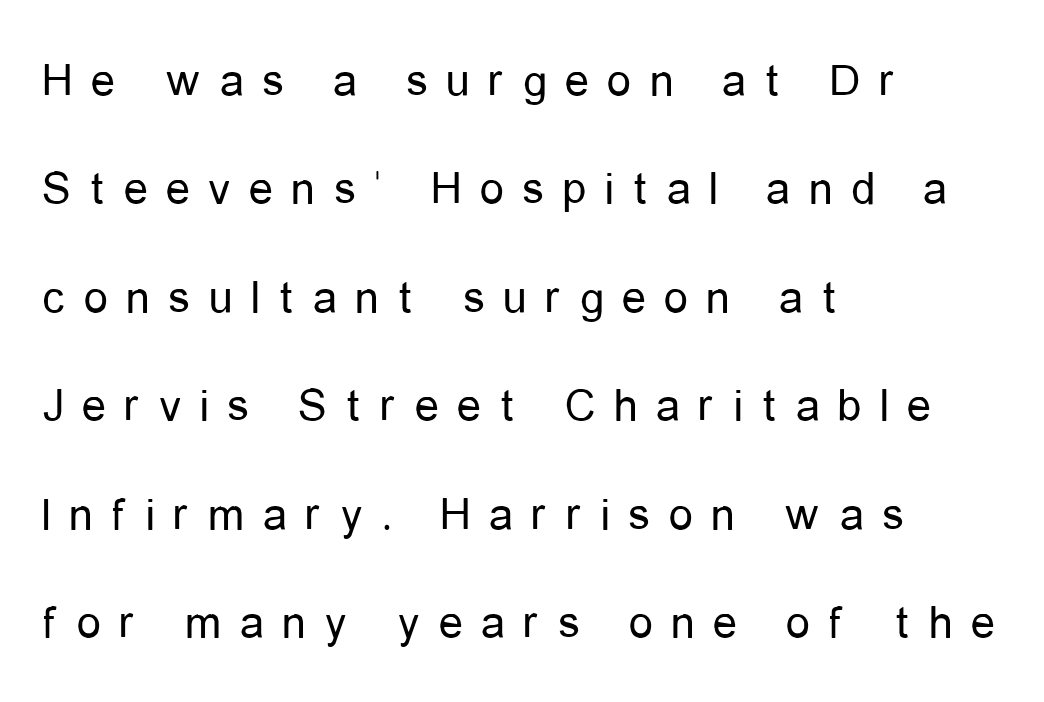
Q: Is the text bold? A: No.
Q: Is the text italic (slanted)? A: No, it is upright.
Q: Is the typeface a serif or a sans-serif typeface? A: Sans-serif.
Q: Is the text underlined? A: No.
Q: How is the paragraph aligned? A: Left-aligned.
Q: Is the spacing between letters normal or unusually wide? A: Unusually wide.
Q: Is the spacing between lines tight, normal or loose? A: Loose.
Q: Width (condensed, normal, or wide)? A: Condensed.
Q: Stroke contrast? A: Low.
Q: x-height? A: Medium.
Q: Monospaced? A: No.
